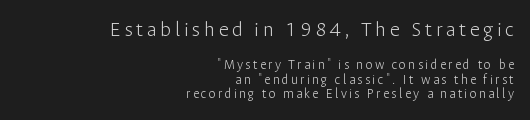
The image shows 22 px text type, upright; set right-aligned, tight line spacing (1.03x), not underlined; the first (top) block is 1.57x larger.
